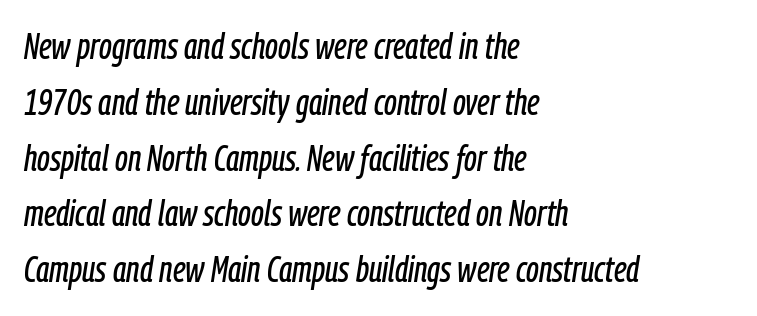
{"italic": "yes", "lean": "right", "slant_degrees": 9, "width": "condensed", "stroke_contrast": "low", "x_height": "medium", "monospaced": "no", "underline": "no", "align": "left", "line_spacing": "normal", "line_spacing_ratio": 1.55, "letter_spacing": "normal", "letter_spacing_em": 0.0, "glyph_px": 36}
